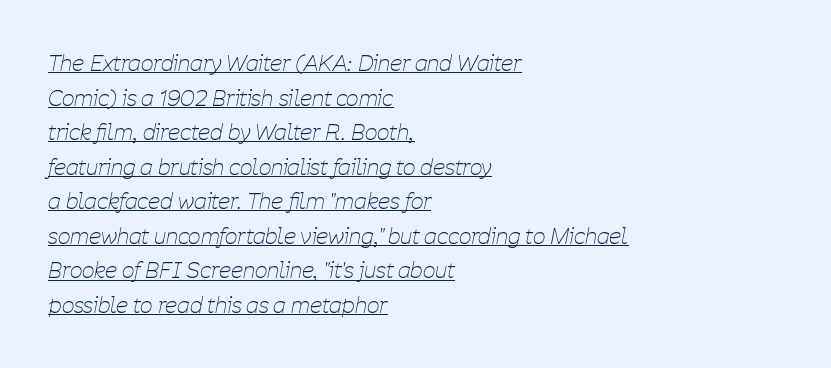
The image shows 22 px text type, italic (leaning right); set left-aligned, normal line spacing (1.57x), normal letter spacing, underlined.
